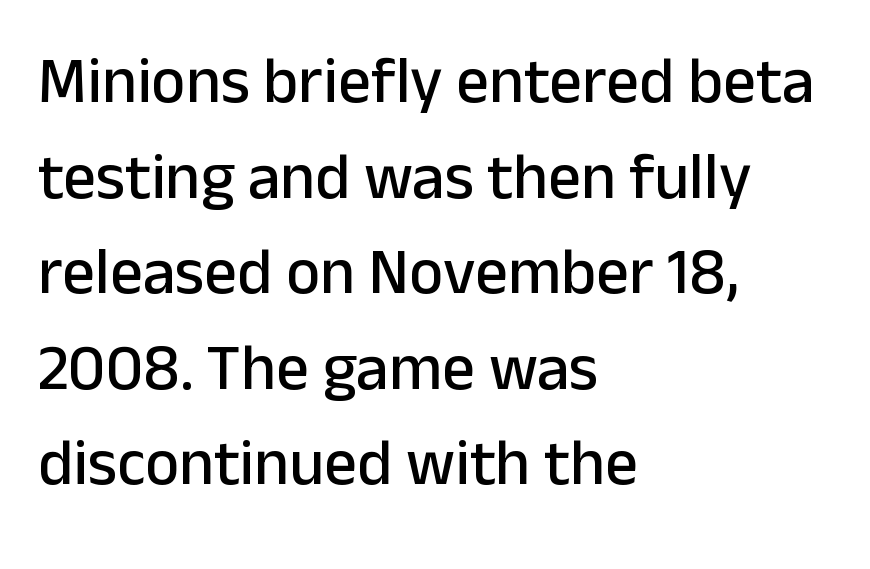
{"serif": "no", "italic": "no", "width": "normal", "stroke_contrast": "low", "x_height": "medium", "monospaced": "no", "underline": "no", "align": "left", "line_spacing": "normal", "line_spacing_ratio": 1.47, "letter_spacing": "normal", "letter_spacing_em": 0.0, "glyph_px": 65}
